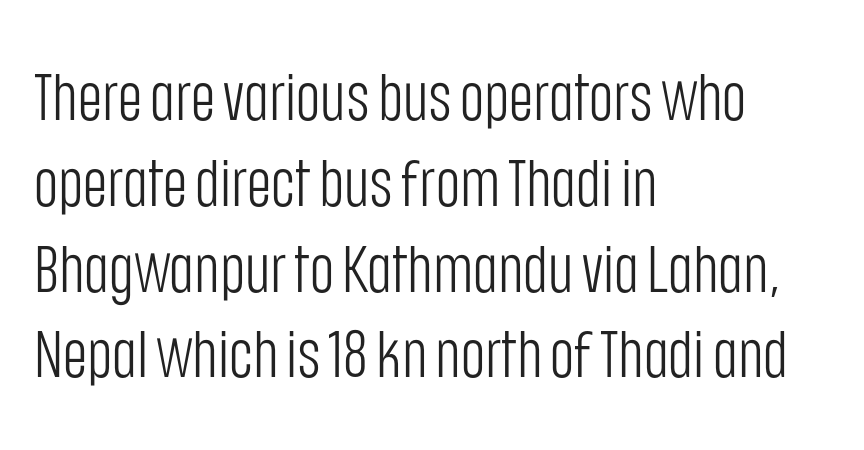
A roman cut, with each character standing at attention. Stem width sits at or under what a default text font uses. The text block is weighted toward the left margin, trailing off unevenly rightward. Classification — sans serif. These lines are rendered in a variable-pitch font. Compared with typical paragraphs, the rows here are spaced about the same.
